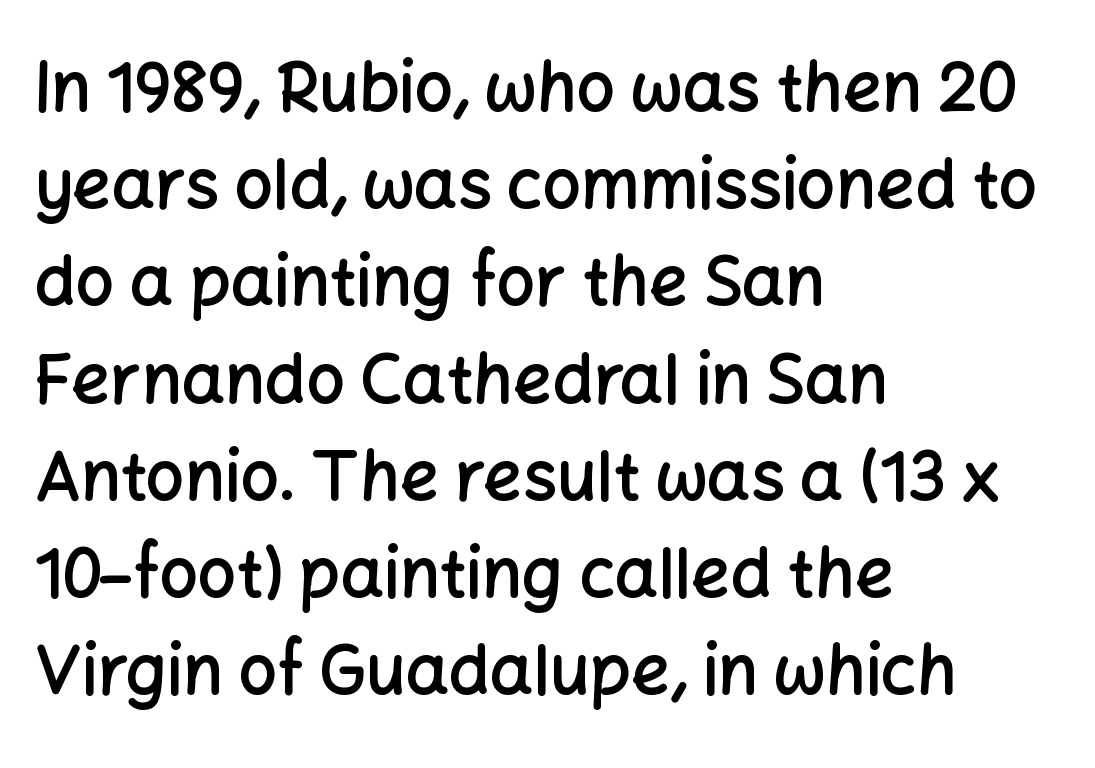
{"serif": "no", "italic": "no", "bold": "semi", "weight": "semibold", "width": "normal", "stroke_contrast": "low", "x_height": "medium", "monospaced": "no", "underline": "no", "align": "left", "line_spacing": "normal", "line_spacing_ratio": 1.43, "letter_spacing": "normal", "letter_spacing_em": 0.0, "glyph_px": 68}
